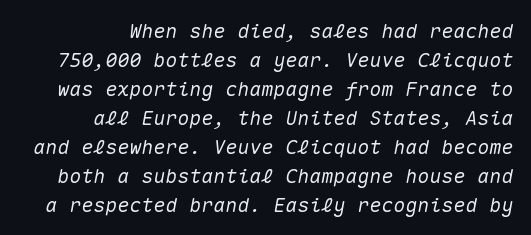
Q: Is the text italic (slanted)? A: Yes, it leans right by about 10 degrees.
Q: Is the text underlined? A: No.
Q: How is the paragraph aligned? A: Right-aligned.
Q: Is the spacing between letters normal or unusually wide? A: Normal.
Q: Is the spacing between lines tight, normal or loose? A: Normal.
